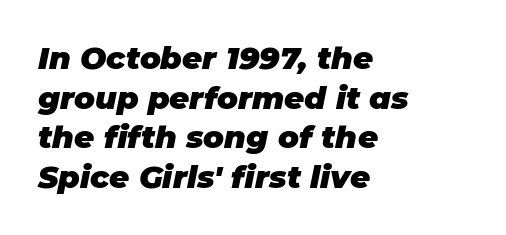
{"italic": "yes", "lean": "right", "slant_degrees": 11, "bold": "yes", "weight": "heavy", "width": "normal", "stroke_contrast": "low", "x_height": "large", "monospaced": "no", "underline": "no", "align": "left", "line_spacing": "normal", "line_spacing_ratio": 1.28, "letter_spacing": "normal", "letter_spacing_em": 0.0, "glyph_px": 31}
